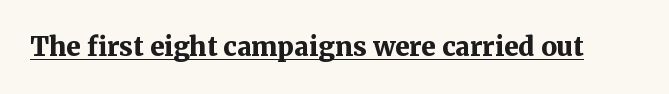
The image shows 26 px bold type, upright; set normal letter spacing, underlined.
